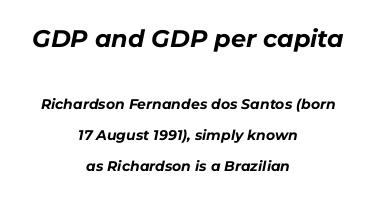
{"italic": "yes", "lean": "right", "slant_degrees": 11, "bold": "yes", "underline": "no", "align": "center", "line_spacing": "loose", "line_spacing_ratio": 2.2, "letter_spacing": "normal", "letter_spacing_em": 0.0, "larger_block": "first", "size_ratio": 1.71, "glyph_px": 24}
